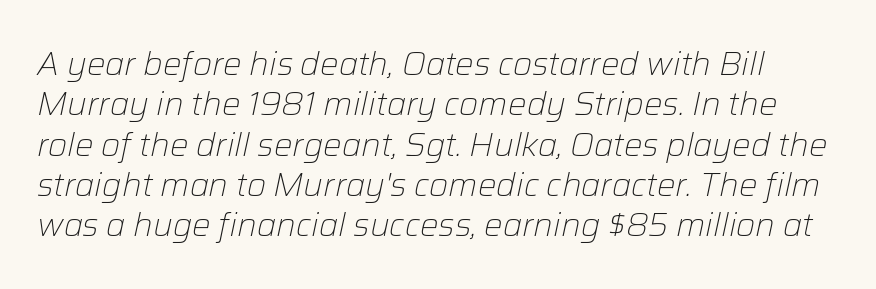
The image shows 33 px light type, italic (leaning right); set line spacing 1.22x, normal letter spacing, not underlined; low stroke contrast and a medium x-height.
